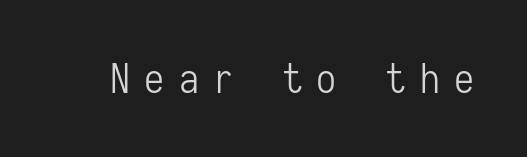
{"serif": "no", "italic": "no", "bold": "no", "weight": "light", "width": "condensed", "stroke_contrast": "low", "x_height": "medium", "monospaced": "yes", "underline": "no", "letter_spacing": "wide", "letter_spacing_em": 0.36, "glyph_px": 40}
